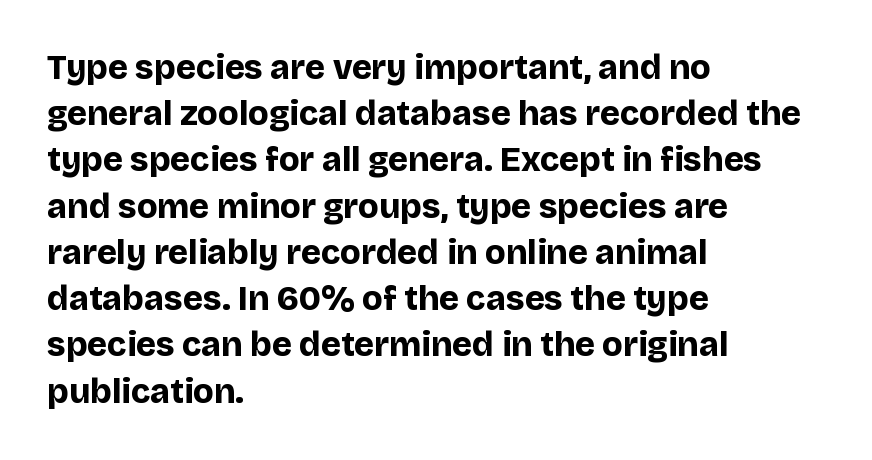
Which margin do the lines hug? The left one — the right edge is uneven. Has an underline been added? It has not. This rendering leaves character spacing at its baseline value. The font family rendered here belongs to the sans-serif group.
